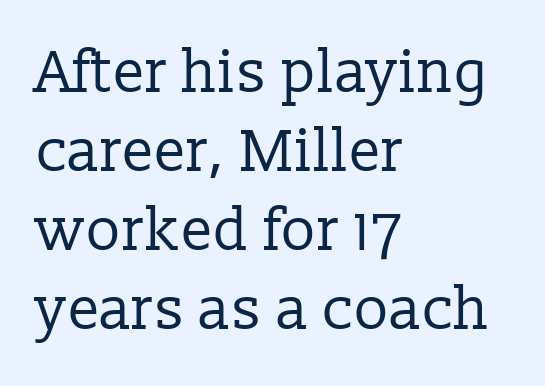
Q: Is the text bold? A: No.
Q: Is the text italic (slanted)? A: No, it is upright.
Q: Is the typeface a serif or a sans-serif typeface? A: Serif.
Q: Is the text underlined? A: No.
Q: How is the paragraph aligned? A: Left-aligned.
Q: Is the spacing between letters normal or unusually wide? A: Normal.
Q: Is the spacing between lines tight, normal or loose? A: Normal.
Q: Width (condensed, normal, or wide)? A: Normal.
Q: Stroke contrast? A: Low.
Q: x-height? A: Medium.
Q: Monospaced? A: No.
